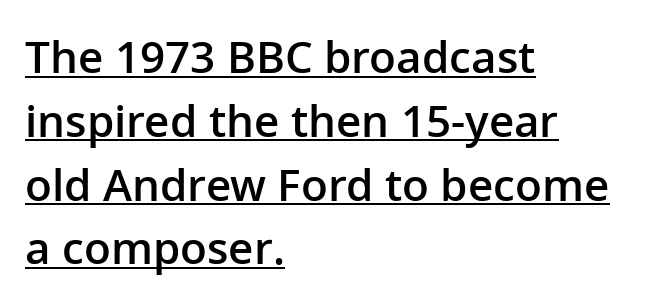
{"serif": "no", "italic": "no", "bold": "semi", "weight": "semibold", "width": "normal", "stroke_contrast": "low", "x_height": "medium", "monospaced": "no", "underline": "yes", "align": "left", "line_spacing": "normal", "line_spacing_ratio": 1.45, "letter_spacing": "normal", "letter_spacing_em": 0.0, "glyph_px": 44}
